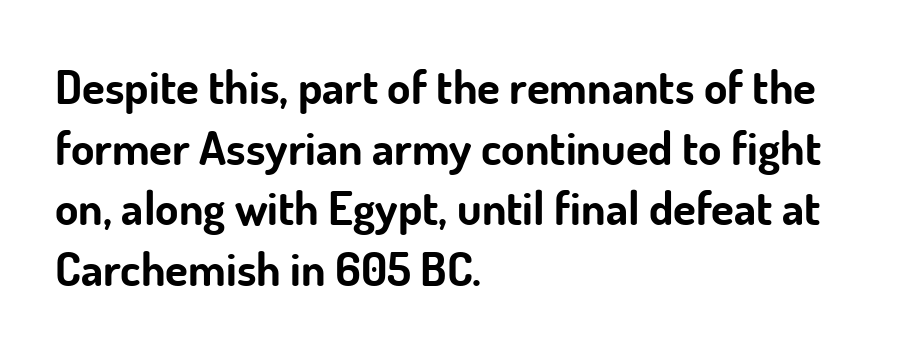
The image shows 47 px bold sans-serif type, upright; set left-aligned, normal line spacing (1.29x), normal letter spacing, not underlined; low stroke contrast and a small x-height.
